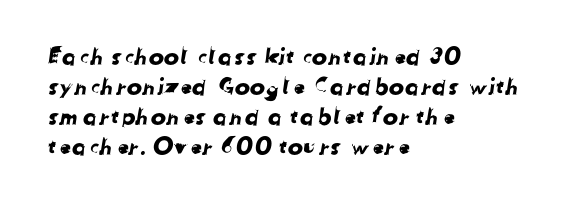
Q: Is the text underlined? A: No.
Q: How is the paragraph aligned? A: Left-aligned.
Q: Is the spacing between letters normal or unusually wide? A: Normal.
Q: Is the spacing between lines tight, normal or loose? A: Normal.
